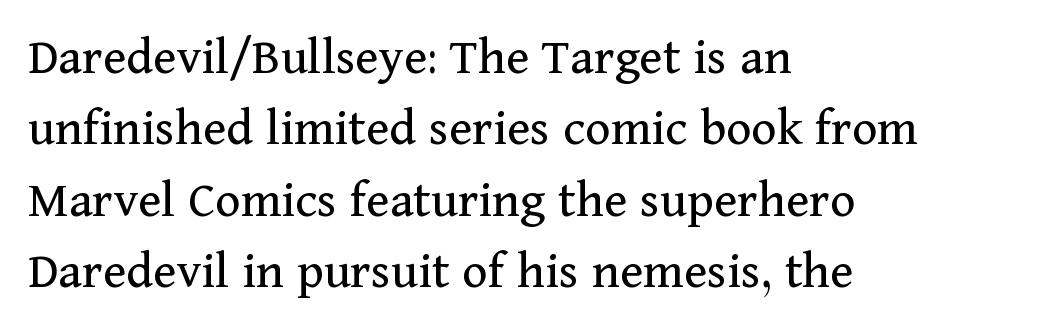
The image shows 54 px regular-weight serif type, upright; set left-aligned, normal line spacing (1.32x), normal letter spacing, not underlined; medium stroke contrast and a medium x-height.
